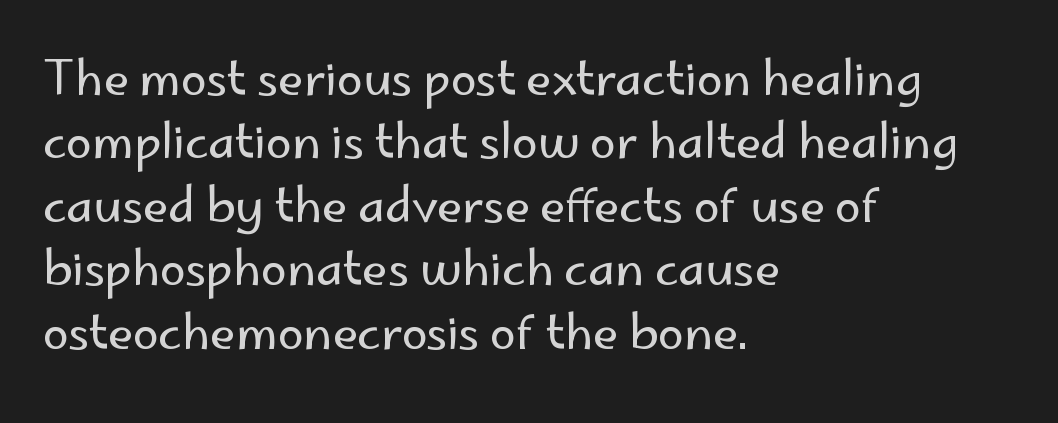
{"serif": "no", "italic": "no", "bold": "no", "weight": "regular", "width": "normal", "stroke_contrast": "low", "x_height": "small", "monospaced": "no", "underline": "no", "align": "left", "line_spacing": "normal", "line_spacing_ratio": 1.35, "letter_spacing": "normal", "letter_spacing_em": 0.0, "glyph_px": 47}
